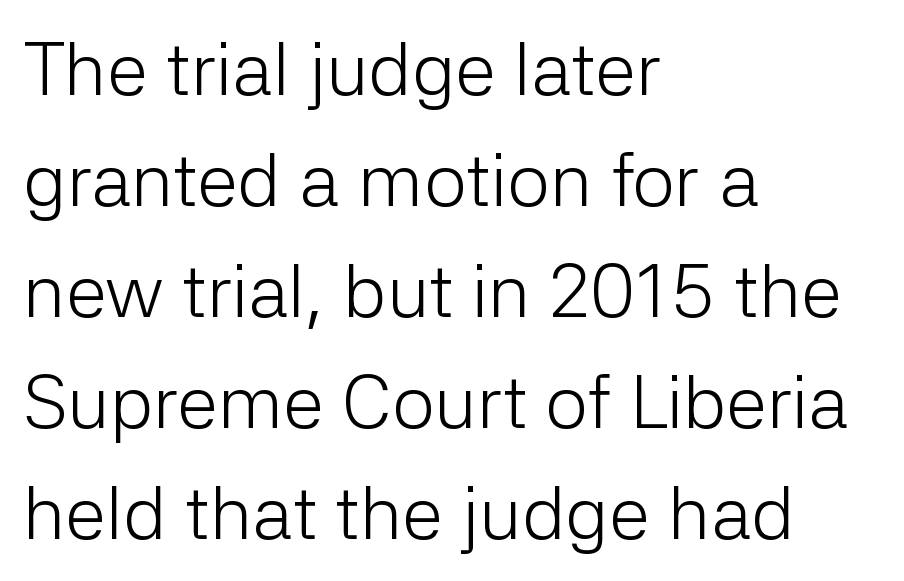
{"serif": "no", "italic": "no", "bold": "no", "weight": "light", "width": "normal", "stroke_contrast": "low", "x_height": "medium", "monospaced": "no", "underline": "no", "align": "left", "line_spacing": "normal", "line_spacing_ratio": 1.48, "letter_spacing": "normal", "letter_spacing_em": 0.0, "glyph_px": 75}
